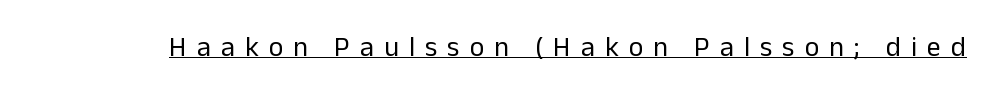
Q: Is the text bold? A: No.
Q: Is the text italic (slanted)? A: No, it is upright.
Q: Is the typeface a serif or a sans-serif typeface? A: Sans-serif.
Q: Is the text underlined? A: Yes.
Q: Is the spacing between letters normal or unusually wide? A: Unusually wide.
Q: Width (condensed, normal, or wide)? A: Normal.
Q: Stroke contrast? A: Low.
Q: x-height? A: Medium.
Q: Monospaced? A: No.
